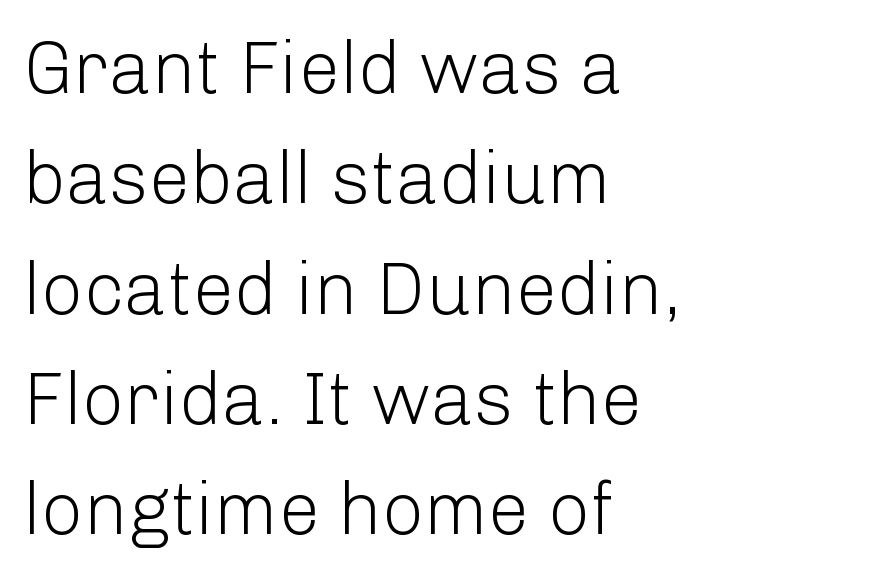
{"serif": "no", "italic": "no", "bold": "no", "weight": "light", "width": "normal", "stroke_contrast": "low", "x_height": "medium", "monospaced": "no", "underline": "no", "align": "left", "line_spacing": "normal", "line_spacing_ratio": 1.49, "letter_spacing": "normal", "letter_spacing_em": 0.0, "glyph_px": 74}
